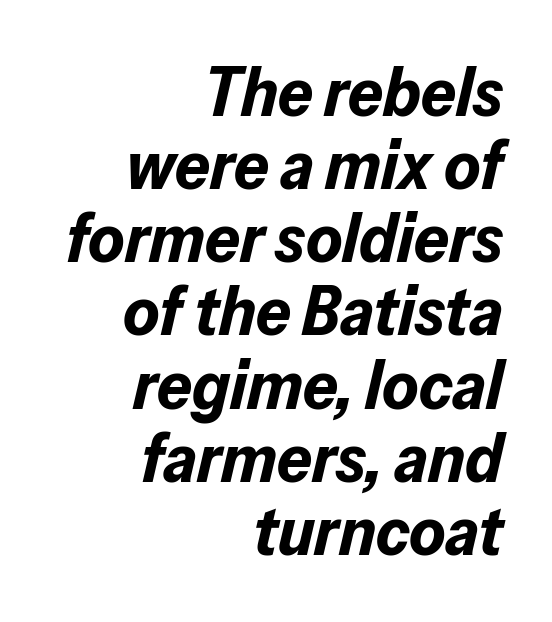
Q: Is the text bold? A: Yes.
Q: Is the text italic (slanted)? A: Yes, it leans right by about 13 degrees.
Q: Is the text underlined? A: No.
Q: How is the paragraph aligned? A: Right-aligned.
Q: Is the spacing between letters normal or unusually wide? A: Normal.
Q: Is the spacing between lines tight, normal or loose? A: Tight.
Q: Width (condensed, normal, or wide)? A: Normal.
Q: Stroke contrast? A: Low.
Q: x-height? A: Medium.
Q: Monospaced? A: No.
